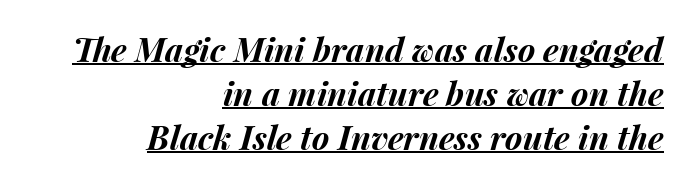
The font is running at its bold setting. The designer left line spacing at the default. In CSS terms this would be text-align: right. The letters sit at their default tracking, neither squeezed nor spread. The face used here appears with an underline applied. Think of a printed novel: that variable character pitch is what you see here.
